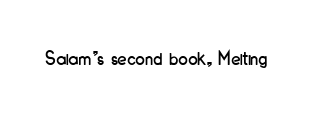
Q: Is the text italic (slanted)? A: No, it is upright.
Q: Is the text underlined? A: No.
Q: Is the spacing between letters normal or unusually wide? A: Normal.
